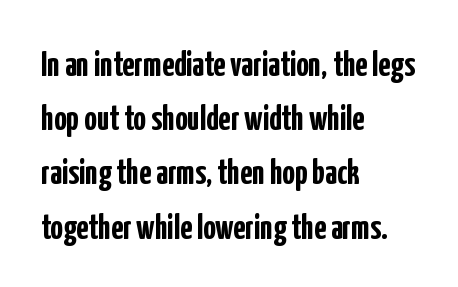
{"serif": "no", "italic": "no", "bold": "yes", "weight": "semibold", "width": "condensed", "stroke_contrast": "low", "x_height": "medium", "monospaced": "no", "underline": "no", "align": "left", "line_spacing": "normal", "line_spacing_ratio": 1.55, "letter_spacing": "normal", "letter_spacing_em": 0.0, "glyph_px": 35}
